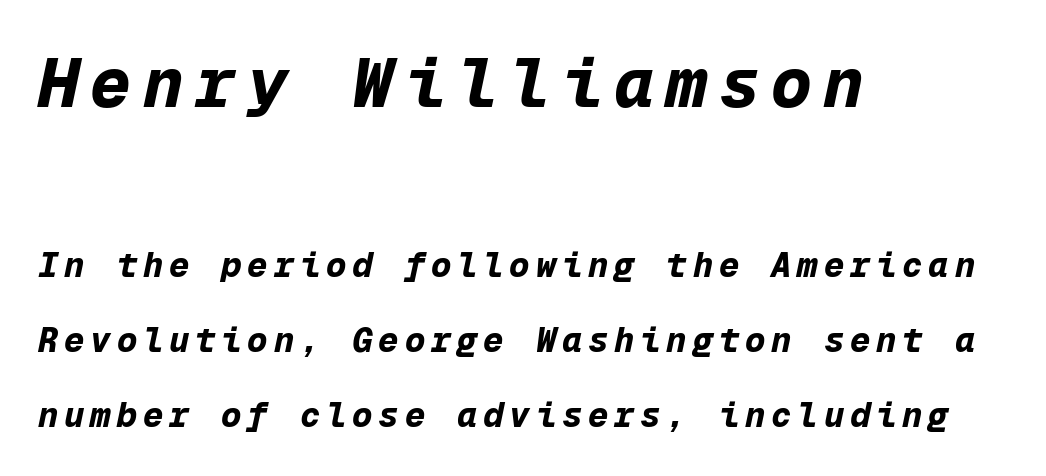
Q: Is the text bold? A: Yes.
Q: Is the text italic (slanted)? A: Yes, it leans right by about 12 degrees.
Q: Is the text underlined? A: No.
Q: How is the paragraph aligned? A: Left-aligned.
Q: Is the spacing between lines tight, normal or loose? A: Loose.
Q: Which block of text is set in a larger size, the first (top) or the second (bottom)? A: The first (top) one.
Q: Width (condensed, normal, or wide)? A: Normal.
Q: Stroke contrast? A: Low.
Q: x-height? A: Medium.
Q: Monospaced? A: Yes.
